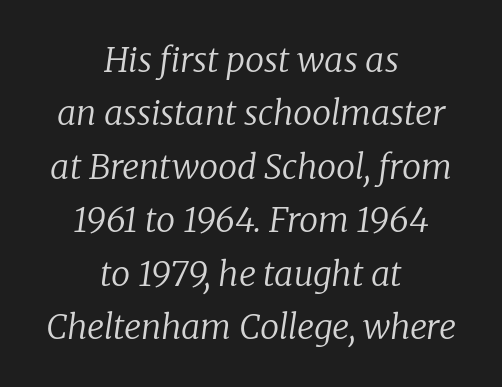
{"serif": "yes", "italic": "yes", "lean": "right", "slant_degrees": 8, "bold": "no", "weight": "regular", "width": "normal", "stroke_contrast": "low", "x_height": "medium", "monospaced": "no", "underline": "no", "align": "center", "line_spacing": "normal", "line_spacing_ratio": 1.57, "letter_spacing": "normal", "letter_spacing_em": 0.0, "glyph_px": 34}
